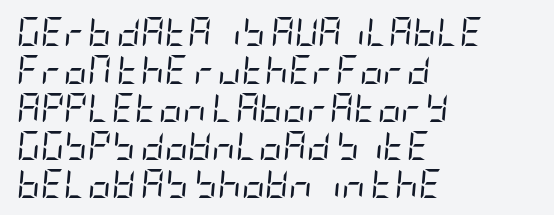
{"italic": "yes", "lean": "right", "slant_degrees": 5, "bold": "no", "weight": "regular", "width": "condensed", "stroke_contrast": "low", "x_height": "large", "underline": "no", "align": "left", "line_spacing": "normal", "line_spacing_ratio": 1.31, "letter_spacing": "normal", "letter_spacing_em": 0.0, "glyph_px": 29}
